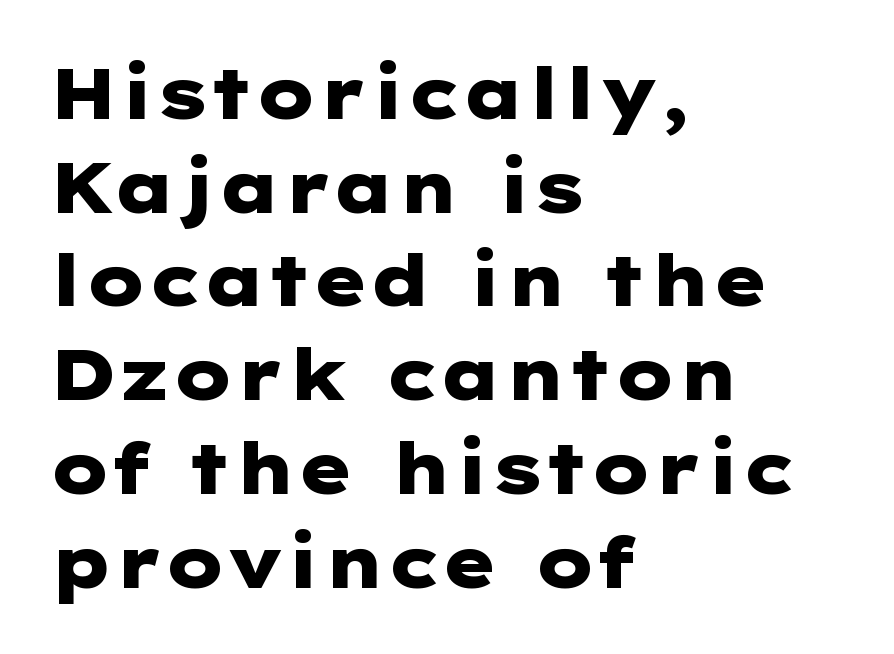
{"serif": "no", "italic": "no", "bold": "yes", "weight": "heavy", "width": "wide", "stroke_contrast": "low", "x_height": "medium", "underline": "no", "align": "left", "line_spacing": "normal", "line_spacing_ratio": 1.32, "letter_spacing": "normal", "letter_spacing_em": 0.0, "glyph_px": 71}
